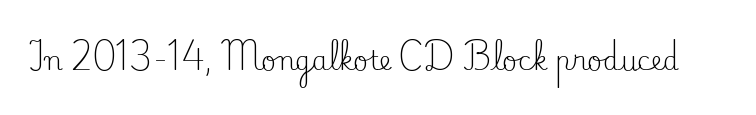
{"italic": "no", "bold": "no", "underline": "no", "letter_spacing": "normal", "letter_spacing_em": 0.0, "glyph_px": 26}
